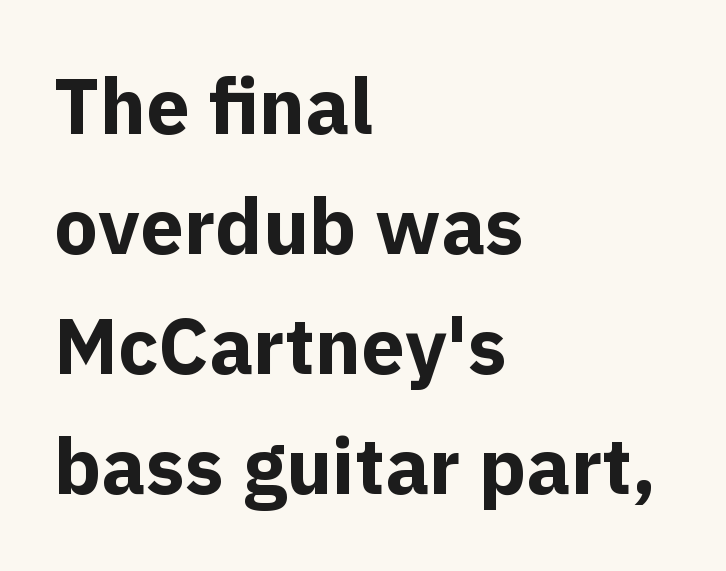
The image shows 78 px bold sans-serif type, upright; set left-aligned, normal line spacing (1.54x), normal letter spacing, not underlined; a medium x-height.
